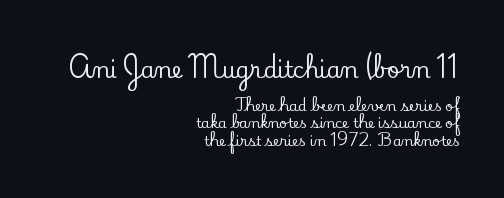
Q: Is the text italic (slanted)? A: No, it is upright.
Q: Is the text underlined? A: No.
Q: How is the paragraph aligned? A: Right-aligned.
Q: Is the spacing between letters normal or unusually wide? A: Normal.
Q: Which block of text is set in a larger size, the first (top) or the second (bottom)? A: The first (top) one.
